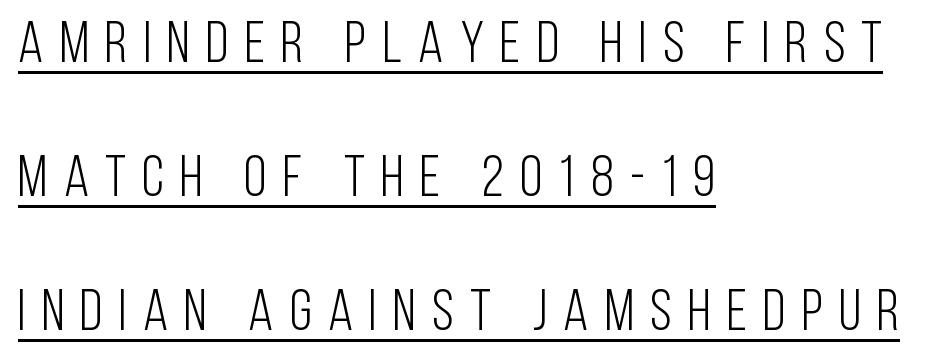
{"serif": "no", "italic": "no", "bold": "no", "weight": "light", "width": "condensed", "stroke_contrast": "low", "x_height": "large", "monospaced": "no", "underline": "yes", "align": "left", "line_spacing": "loose", "line_spacing_ratio": 2.31, "letter_spacing": "wide", "letter_spacing_em": 0.28, "glyph_px": 58}
